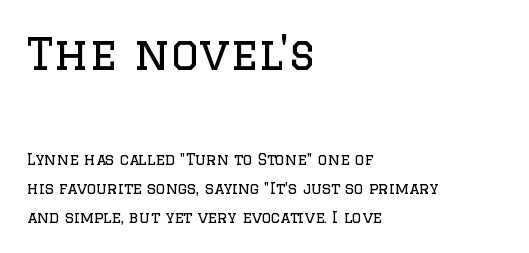
The image shows 45 px regular-weight serif type, upright; set left-aligned, loose line spacing (1.93x), normal letter spacing, not underlined; the first (top) block is 3.0x larger; low stroke contrast and a large x-height.
